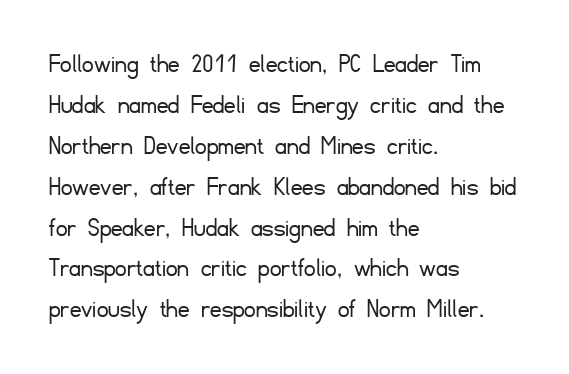
Q: Is the text bold? A: No.
Q: Is the text italic (slanted)? A: No, it is upright.
Q: Is the typeface a serif or a sans-serif typeface? A: Sans-serif.
Q: Is the text underlined? A: No.
Q: How is the paragraph aligned? A: Left-aligned.
Q: Is the spacing between letters normal or unusually wide? A: Normal.
Q: Is the spacing between lines tight, normal or loose? A: Normal.
Q: Width (condensed, normal, or wide)? A: Normal.
Q: Stroke contrast? A: Low.
Q: x-height? A: Small.
Q: Monospaced? A: No.
